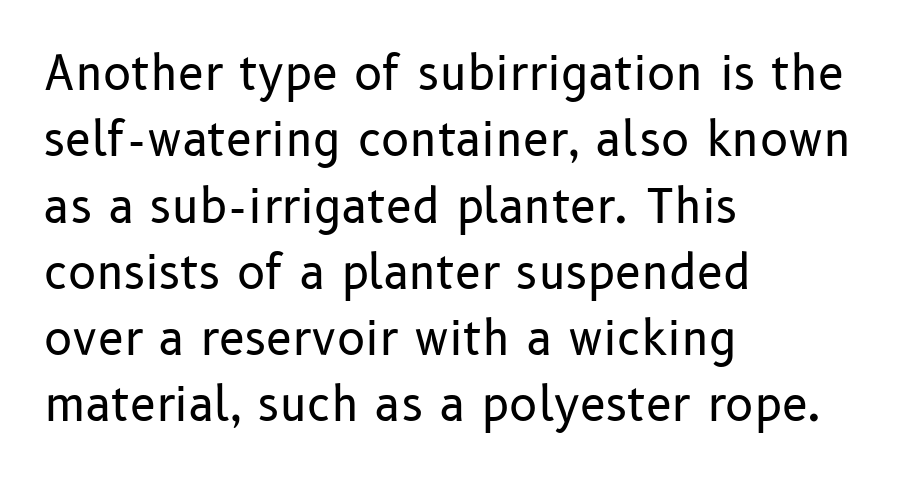
{"serif": "no", "italic": "no", "bold": "no", "weight": "regular", "width": "normal", "stroke_contrast": "low", "x_height": "medium", "monospaced": "no", "underline": "no", "align": "left", "line_spacing": "normal", "line_spacing_ratio": 1.41, "letter_spacing": "normal", "letter_spacing_em": 0.0, "glyph_px": 47}
